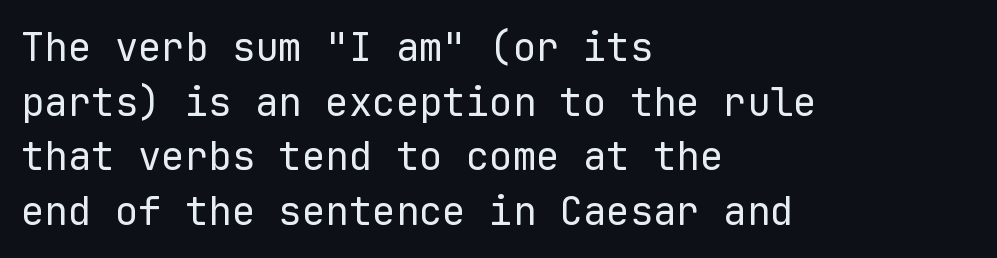
{"serif": "no", "italic": "no", "bold": "no", "weight": "regular", "width": "normal", "stroke_contrast": "low", "x_height": "medium", "monospaced": "yes", "underline": "no", "align": "left", "line_spacing": "normal", "line_spacing_ratio": 1.4, "letter_spacing": "normal", "letter_spacing_em": 0.0, "glyph_px": 39}
